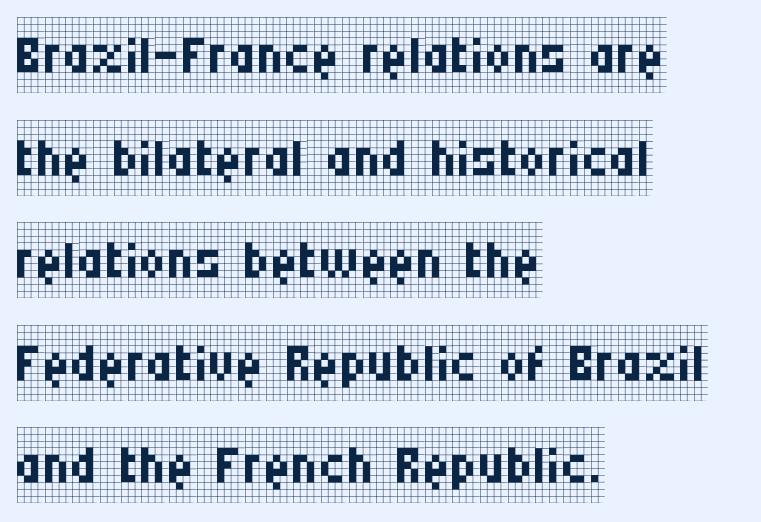
The image shows 76 px regular-weight, condensed serif type, upright; set left-aligned, normal line spacing (1.35x), normal letter spacing, not underlined; low stroke contrast and a large x-height.
